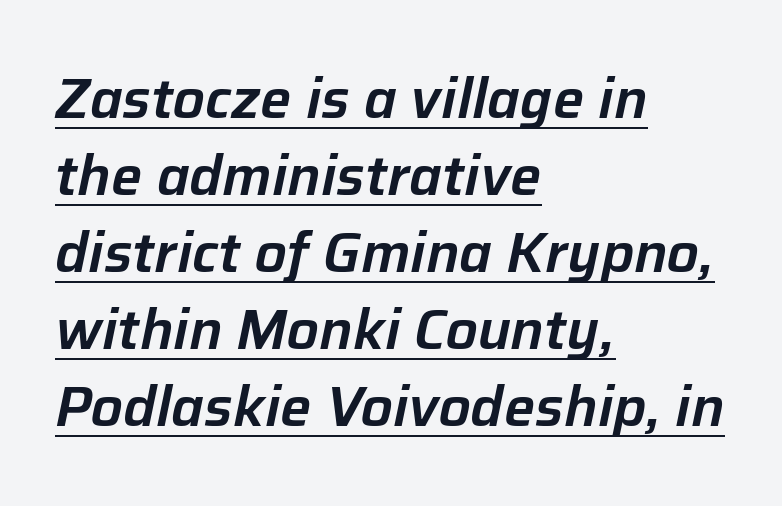
The image shows 55 px text type, italic (leaning right); set left-aligned, normal line spacing (1.4x), normal letter spacing, underlined; low stroke contrast and a medium x-height.
